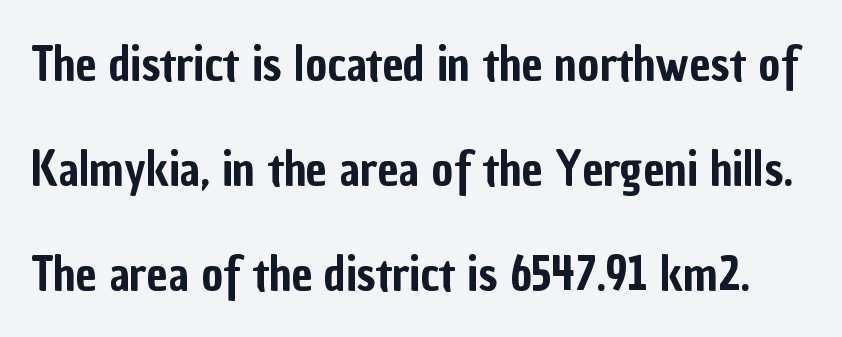
This rendering employs a face without finishing strokes, i.e., a sans-serif. Underlining? Definitely not there. Is there much room between lines? Yes — plenty of vertical air separates them. Here the designer chose a conventional face with non-uniform glyph widths.
